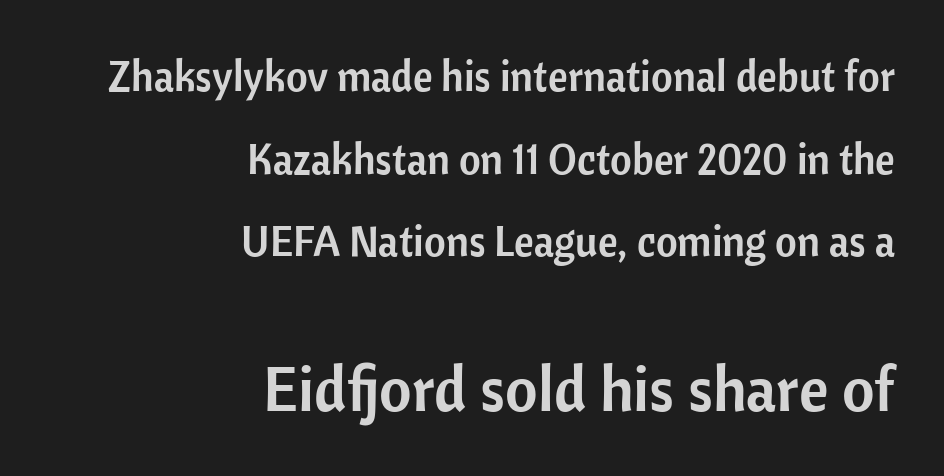
The image shows 63 px sans-serif type, upright; set right-aligned, loose line spacing (1.97x), normal letter spacing, not underlined; the second (bottom) block is 1.5x larger; low stroke contrast and a medium x-height.
